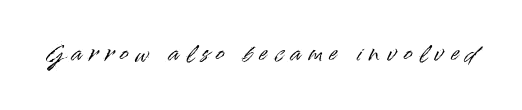
The image shows 21 px text type; set unusually wide letter spacing (+0.35 em), not underlined.
